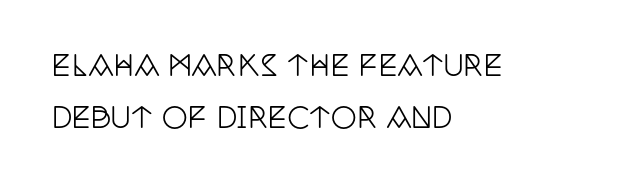
The image shows 29 px condensed serif type, upright; set left-aligned, line spacing 1.79x, normal letter spacing, not underlined; low stroke contrast and a large x-height.
